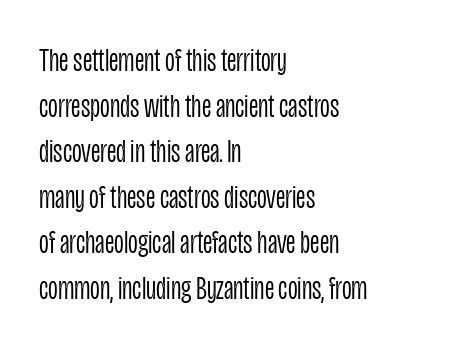
Q: Is the text bold? A: No.
Q: Is the text italic (slanted)? A: No, it is upright.
Q: Is the typeface a serif or a sans-serif typeface? A: Sans-serif.
Q: Is the text underlined? A: No.
Q: How is the paragraph aligned? A: Left-aligned.
Q: Is the spacing between letters normal or unusually wide? A: Normal.
Q: Is the spacing between lines tight, normal or loose? A: Normal.
Q: Width (condensed, normal, or wide)? A: Condensed.
Q: Stroke contrast? A: Low.
Q: x-height? A: Large.
Q: Monospaced? A: No.
